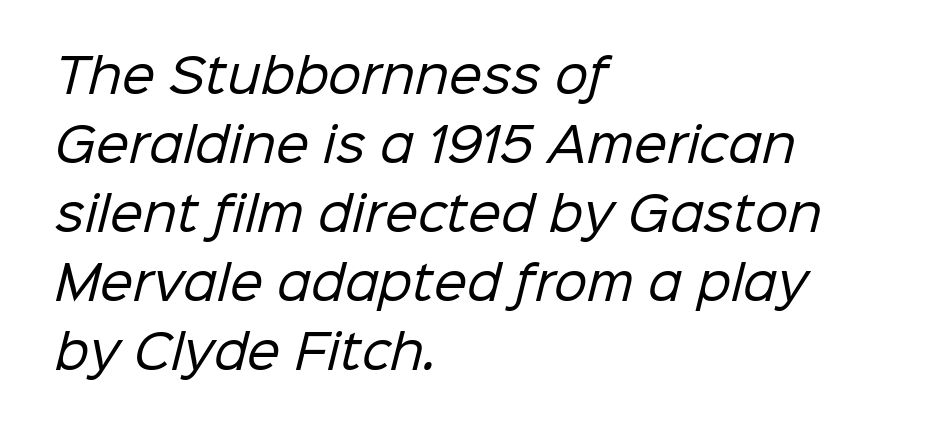
Vertically, the passage feels balanced, rows spaced as you'd expect. Observe the absence of serifs on each vertical stroke in this sample. The paragraph shown leans on its left margin. Bold? No — there's no thickening of the strokes. Letters rest on an invisible, unmarked baseline. Here the designer chose a conventional face with non-uniform glyph widths.
